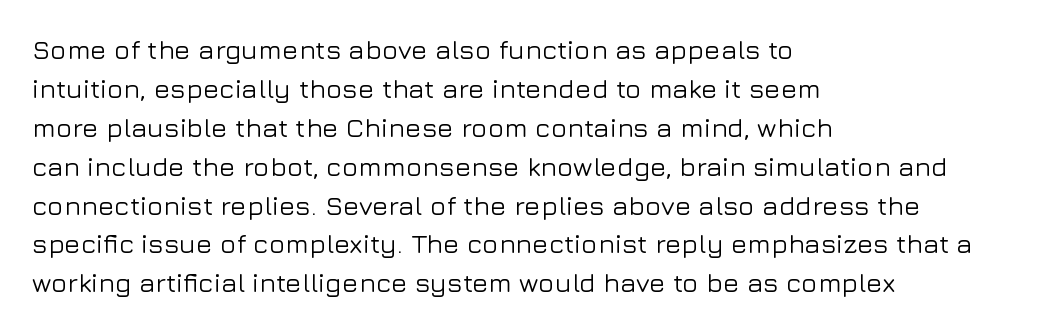
Q: Is the text italic (slanted)? A: No, it is upright.
Q: Is the text underlined? A: No.
Q: How is the paragraph aligned? A: Left-aligned.
Q: Is the spacing between letters normal or unusually wide? A: Normal.
Q: Is the spacing between lines tight, normal or loose? A: Normal.
